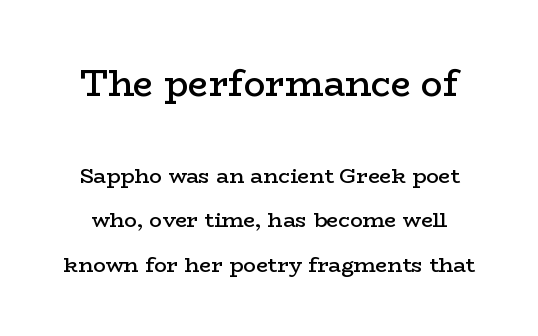
The image shows 36 px semibold, wide serif type, upright; set loose line spacing (2.1x), normal letter spacing, not underlined; the first (top) block is 1.71x larger; low stroke contrast and a medium x-height.
